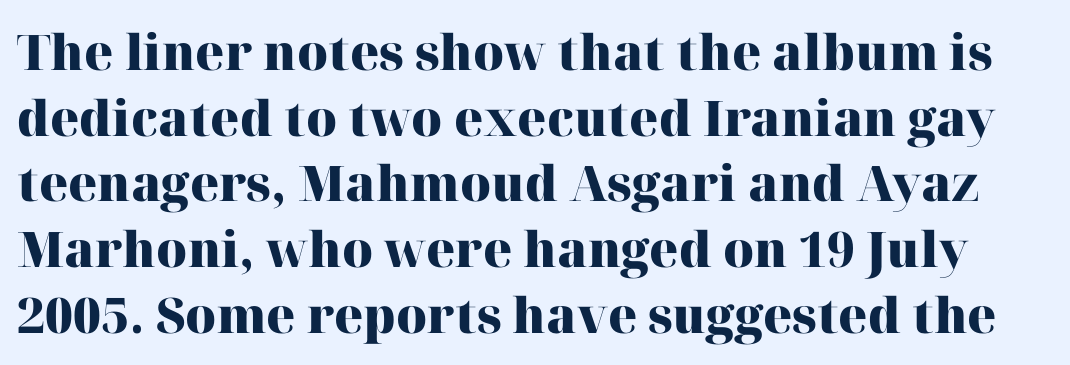
The image shows 49 px heavy serif type, upright; set normal line spacing (1.34x), normal letter spacing, not underlined; high stroke contrast and a medium x-height.
